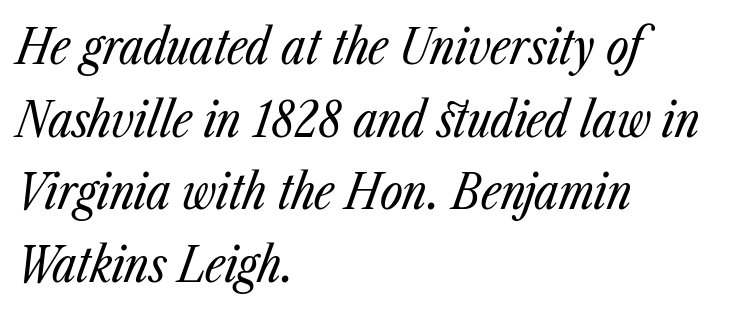
{"italic": "yes", "lean": "right", "slant_degrees": 23, "bold": "no", "weight": "regular", "width": "condensed", "stroke_contrast": "low", "x_height": "medium", "monospaced": "no", "underline": "no", "align": "left", "line_spacing": "normal", "line_spacing_ratio": 1.48, "letter_spacing": "normal", "letter_spacing_em": 0.0, "glyph_px": 49}
